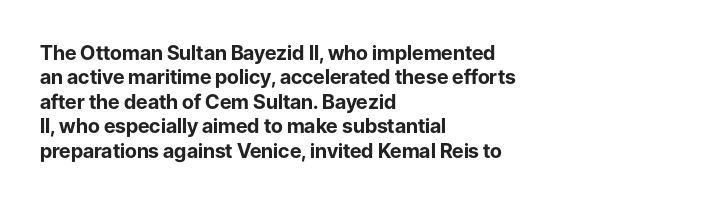
Q: Is the text bold? A: Yes.
Q: Is the text italic (slanted)? A: No, it is upright.
Q: Is the text underlined? A: No.
Q: How is the paragraph aligned? A: Left-aligned.
Q: Is the spacing between letters normal or unusually wide? A: Normal.
